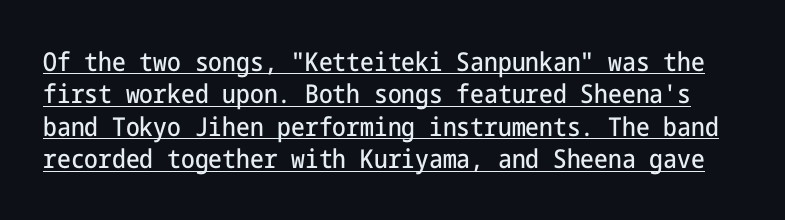
What's the leading like? Ordinary, nothing unusual. When letters stand straight like this, we call the style roman or upright. This sample uses plain, unmodified letter spacing. The rendered words wear a rule along their underside.
